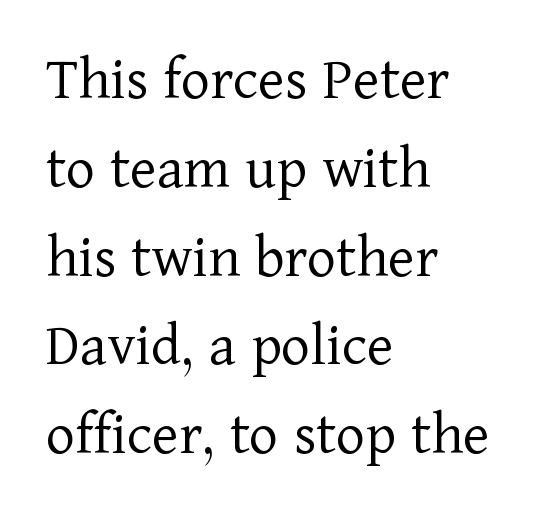
The image shows 63 px light serif type, upright; set left-aligned, normal line spacing (1.41x), normal letter spacing, not underlined; low stroke contrast and a medium x-height.
